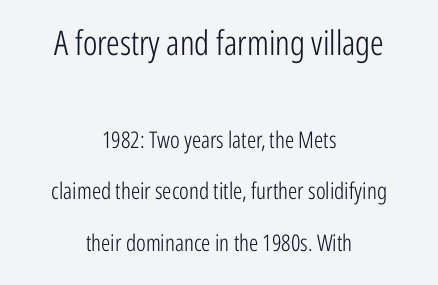
{"serif": "no", "italic": "no", "bold": "no", "weight": "light", "width": "condensed", "stroke_contrast": "low", "x_height": "medium", "monospaced": "no", "underline": "no", "align": "center", "line_spacing": "loose", "line_spacing_ratio": 2.23, "letter_spacing": "normal", "letter_spacing_em": 0.0, "larger_block": "first", "size_ratio": 1.48, "glyph_px": 34}
